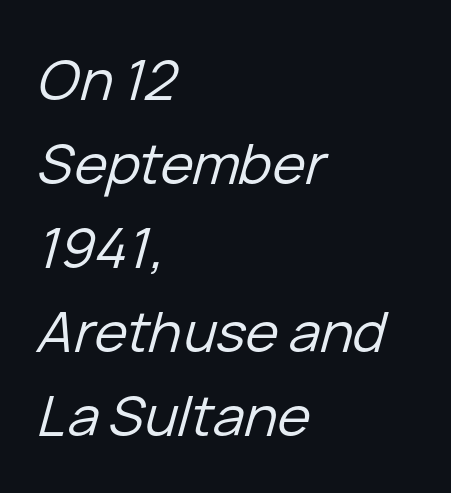
{"italic": "yes", "lean": "right", "slant_degrees": 15, "bold": "no", "weight": "regular", "width": "normal", "stroke_contrast": "low", "x_height": "medium", "monospaced": "no", "underline": "no", "align": "left", "line_spacing": "normal", "line_spacing_ratio": 1.5, "letter_spacing": "normal", "letter_spacing_em": 0.0, "glyph_px": 56}
